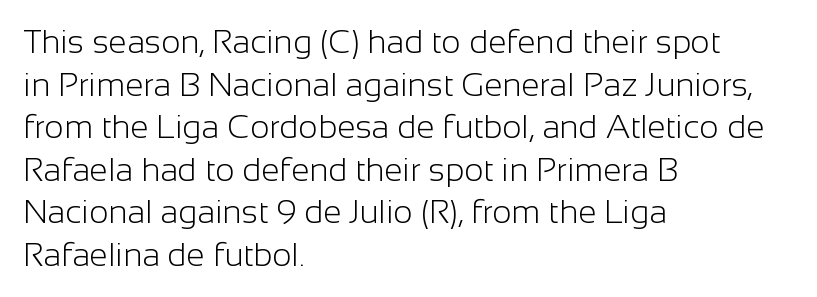
{"serif": "no", "italic": "no", "bold": "no", "weight": "light", "width": "normal", "stroke_contrast": "low", "x_height": "medium", "monospaced": "no", "underline": "no", "align": "left", "line_spacing": "normal", "line_spacing_ratio": 1.29, "letter_spacing": "normal", "letter_spacing_em": 0.0, "glyph_px": 33}
